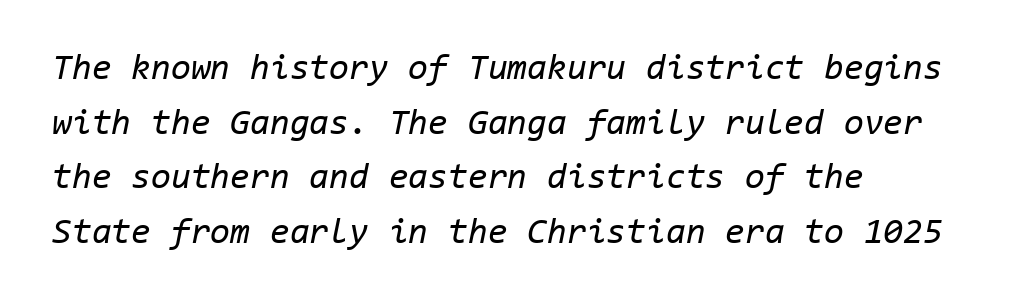
The image shows 36 px regular-weight type, italic (leaning right), monospaced; set left-aligned, normal line spacing (1.52x), normal letter spacing, not underlined; low stroke contrast and a medium x-height.
